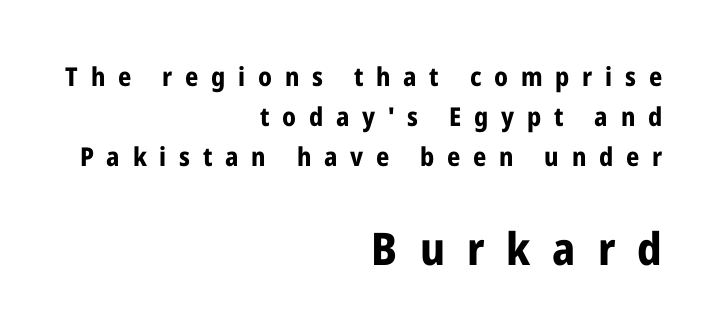
The image shows 45 px bold, condensed sans-serif type, upright; set right-aligned, normal line spacing (1.53x), unusually wide letter spacing (+0.49 em), not underlined; the second (bottom) block is 1.73x larger; low stroke contrast and a medium x-height.
